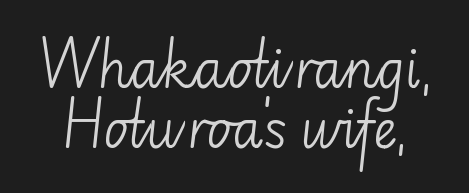
The image shows 52 px light sans-serif type; set line spacing 1.16x, normal letter spacing, not underlined; low stroke contrast and a small x-height.
